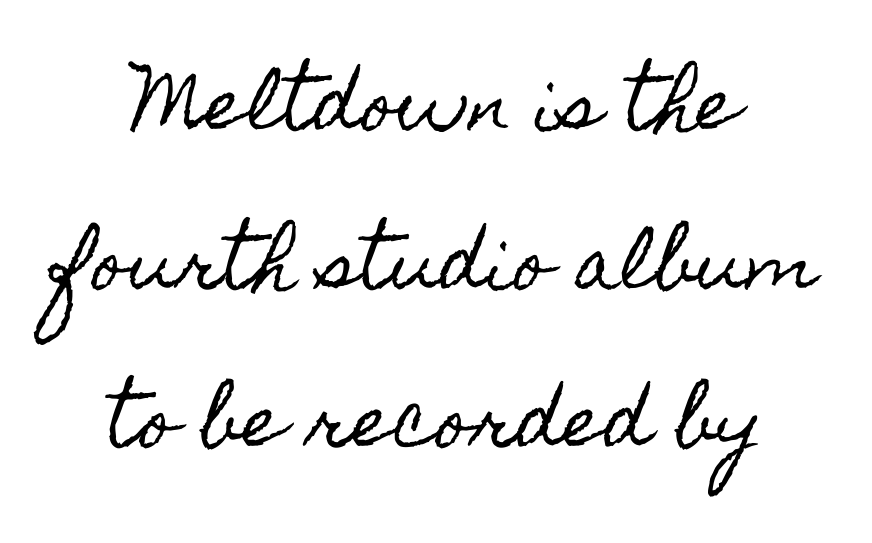
The image shows 69 px condensed type; set centered, loose line spacing (2.3x), normal letter spacing, not underlined; a small x-height.
